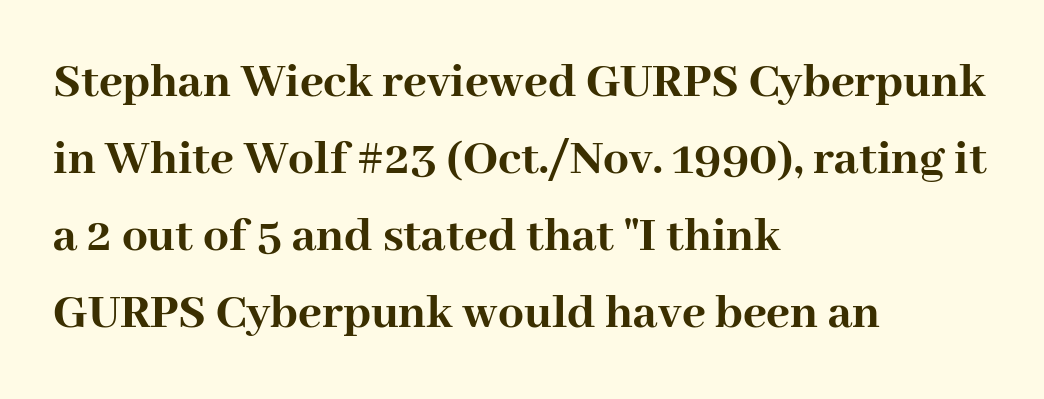
Q: Is the text bold? A: Yes.
Q: Is the text italic (slanted)? A: No, it is upright.
Q: Is the typeface a serif or a sans-serif typeface? A: Serif.
Q: Is the text underlined? A: No.
Q: How is the paragraph aligned? A: Left-aligned.
Q: Is the spacing between letters normal or unusually wide? A: Normal.
Q: Is the spacing between lines tight, normal or loose? A: Normal.
Q: Width (condensed, normal, or wide)? A: Normal.
Q: Stroke contrast? A: High.
Q: x-height? A: Medium.
Q: Monospaced? A: No.
